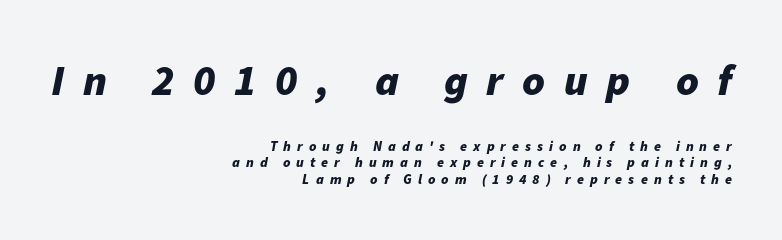
The image shows 43 px bold type, italic (leaning right); set right-aligned, line spacing 1.19x, unusually wide letter spacing (+0.43 em), not underlined; the first (top) block is 3.07x larger; low stroke contrast and a medium x-height.
